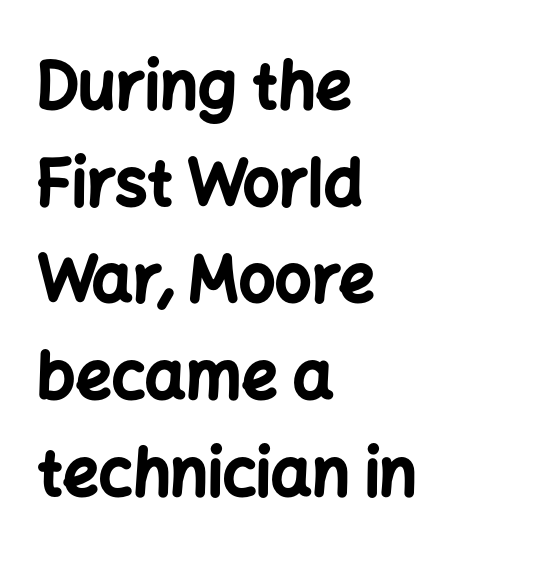
Which margin do the lines hug? The left one — the right edge is uneven. This rendering features lettering with no underline. Do the characters align in a grid? No, the font is proportional. The face used here has the dense, thick strokes of a bold.
